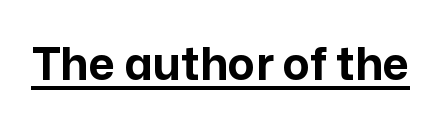
Q: Is the text bold? A: Yes.
Q: Is the text italic (slanted)? A: No, it is upright.
Q: Is the typeface a serif or a sans-serif typeface? A: Sans-serif.
Q: Is the text underlined? A: Yes.
Q: Is the spacing between letters normal or unusually wide? A: Normal.
Q: Width (condensed, normal, or wide)? A: Normal.
Q: Stroke contrast? A: Low.
Q: x-height? A: Medium.
Q: Monospaced? A: No.
